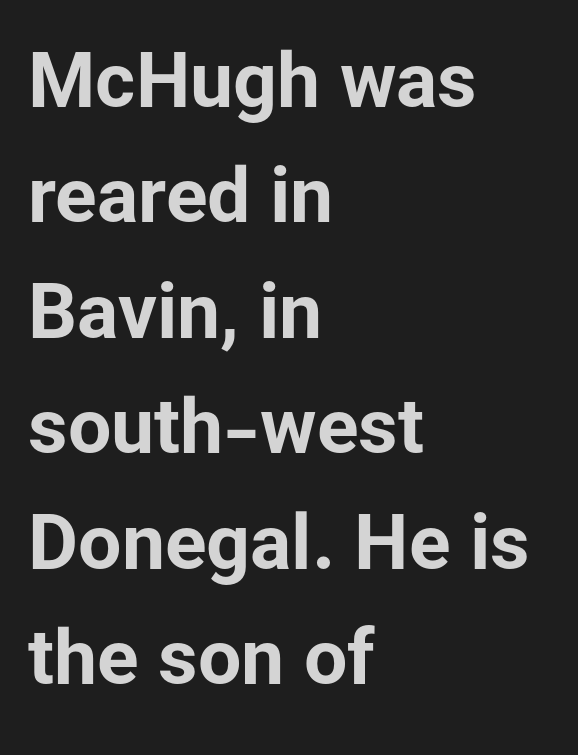
Q: Is the text bold? A: Yes.
Q: Is the text italic (slanted)? A: No, it is upright.
Q: Is the typeface a serif or a sans-serif typeface? A: Sans-serif.
Q: Is the text underlined? A: No.
Q: How is the paragraph aligned? A: Left-aligned.
Q: Is the spacing between letters normal or unusually wide? A: Normal.
Q: Is the spacing between lines tight, normal or loose? A: Normal.
Q: Width (condensed, normal, or wide)? A: Normal.
Q: Stroke contrast? A: Low.
Q: x-height? A: Medium.
Q: Monospaced? A: No.
